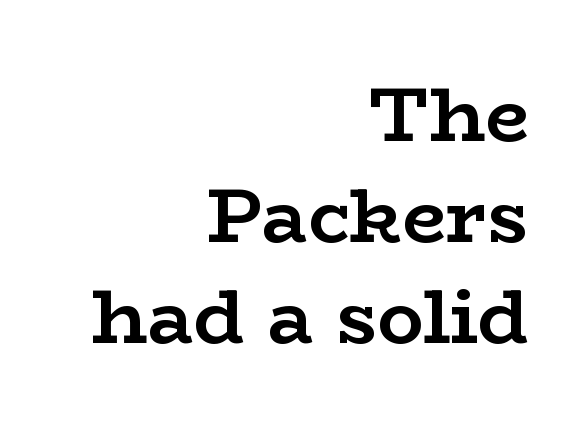
The image shows 77 px semibold, wide serif type, upright; set right-aligned, normal line spacing (1.31x), normal letter spacing, not underlined; low stroke contrast and a medium x-height.
